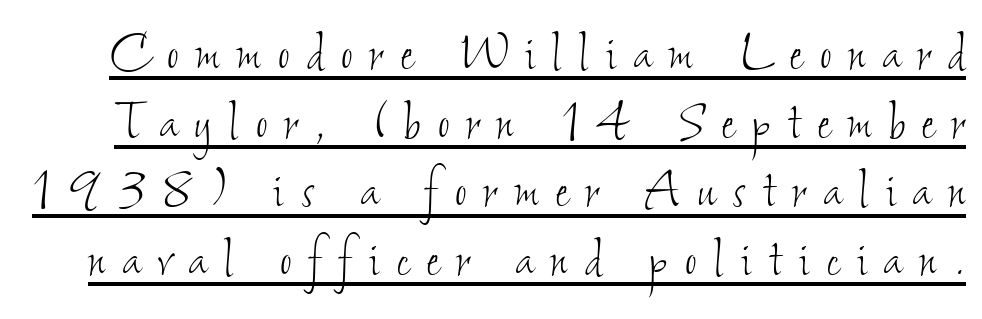
{"bold": "no", "weight": "thin", "width": "condensed", "stroke_contrast": "low", "x_height": "small", "monospaced": "no", "underline": "yes", "line_spacing": "tight", "line_spacing_ratio": 1.09, "letter_spacing": "wide", "letter_spacing_em": 0.28, "glyph_px": 63}
